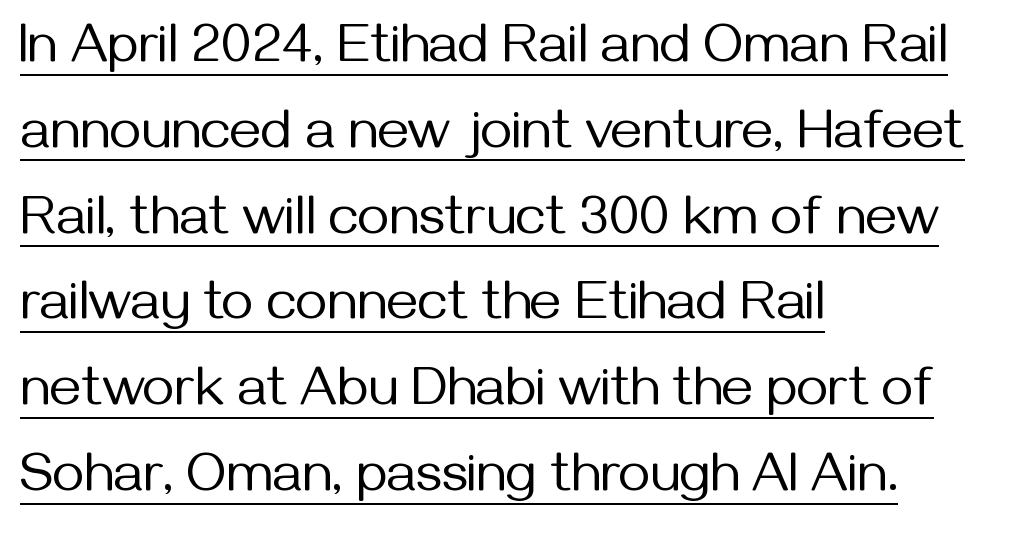
Q: Is the text bold? A: No.
Q: Is the text italic (slanted)? A: No, it is upright.
Q: Is the typeface a serif or a sans-serif typeface? A: Sans-serif.
Q: Is the text underlined? A: Yes.
Q: How is the paragraph aligned? A: Left-aligned.
Q: Is the spacing between letters normal or unusually wide? A: Normal.
Q: Is the spacing between lines tight, normal or loose? A: Normal.
Q: Width (condensed, normal, or wide)? A: Normal.
Q: Stroke contrast? A: Medium.
Q: x-height? A: Medium.
Q: Monospaced? A: No.
